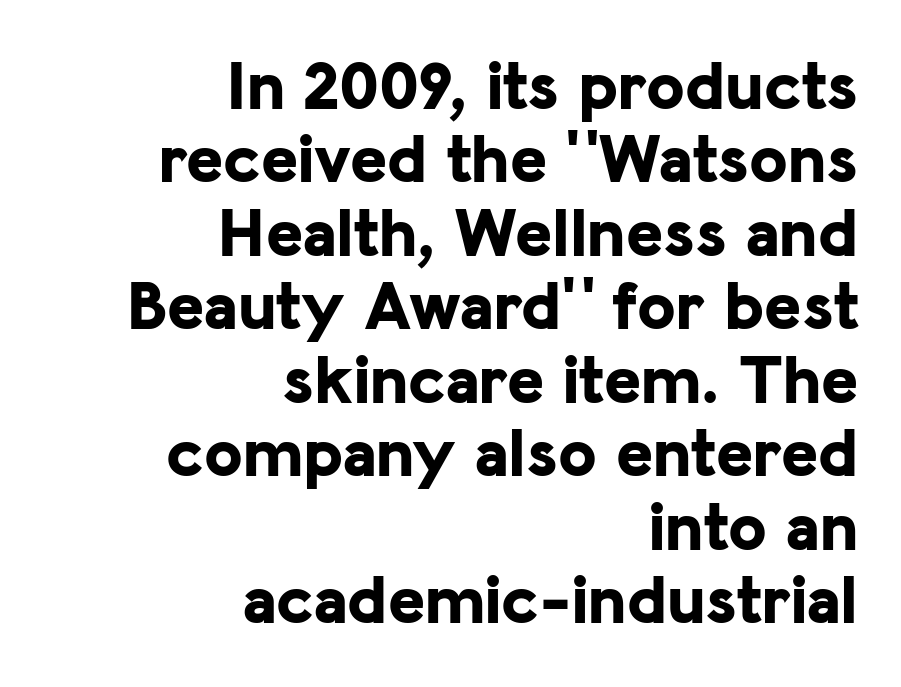
The rag falls on the left side of this text block. Weight check: bold — yes, fully. Compared with typical paragraphs, the rows here are closer together. Has an underline been added? It has not. The rendering keeps characters at their native spacing.
